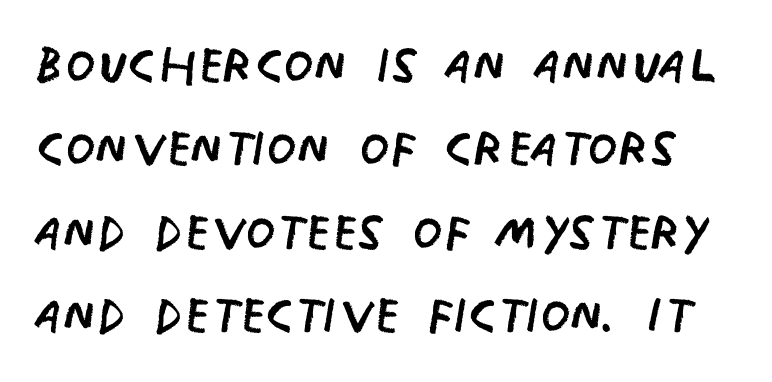
The face used here is a sans, in the tradition of grotesques and geometrics. The rendering uses natural spacing where letterforms have individual widths. No extra tracking has been applied to these lines. Bold? No — there's no thickening of the strokes. Lines of text with bare space underneath.
